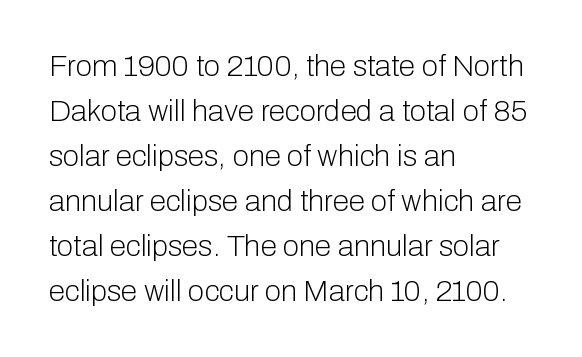
The weight would be labelled regular, book, light, or lighter still. Font category for this specimen: sans-serif. These lines are rendered in a variable-pitch font. Is the letter spacing exaggerated? No — it looks like the ordinary default.
